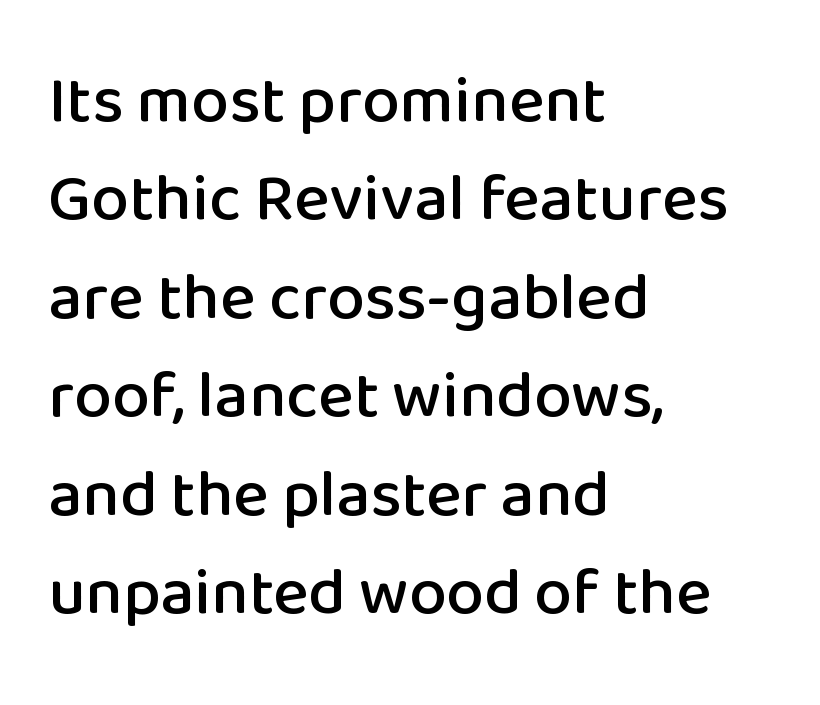
Q: Is the text italic (slanted)? A: No, it is upright.
Q: Is the typeface a serif or a sans-serif typeface? A: Sans-serif.
Q: Is the text underlined? A: No.
Q: How is the paragraph aligned? A: Left-aligned.
Q: Is the spacing between letters normal or unusually wide? A: Normal.
Q: Is the spacing between lines tight, normal or loose? A: Normal.
Q: Width (condensed, normal, or wide)? A: Normal.
Q: Stroke contrast? A: Low.
Q: x-height? A: Medium.
Q: Monospaced? A: No.
